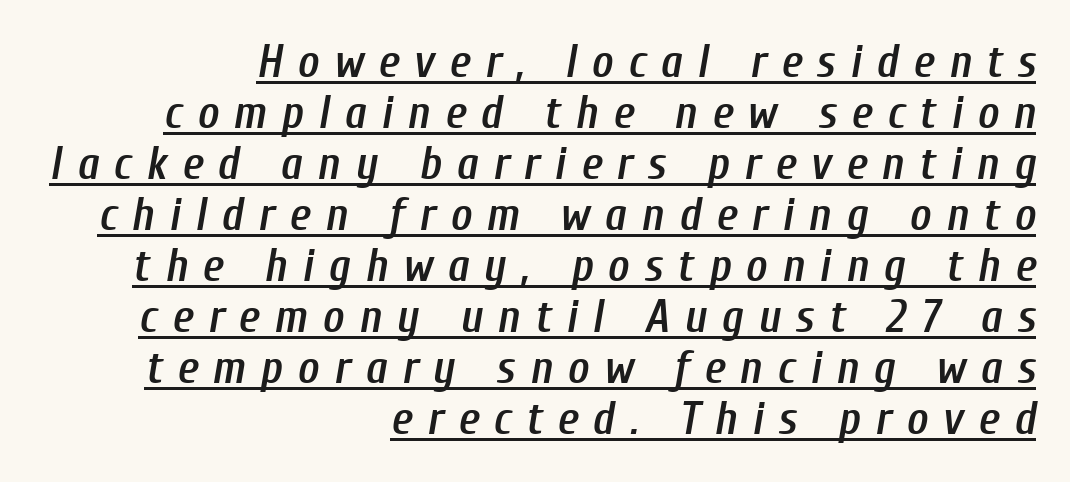
Does a line run under the words? Yes, clearly. Spacing verdict: proportional, widths tailored to each character. In terms of letterspacing, this is a distinctly airy, spread setting. Firm but not heavy-handed strokes: this text is semibold.
